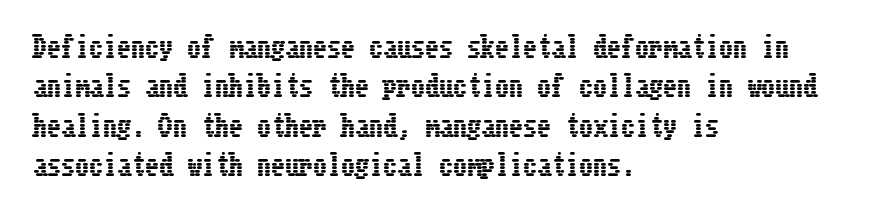
The image shows 28 px condensed type, upright; set left-aligned, normal line spacing (1.41x), normal letter spacing, not underlined; low stroke contrast and a medium x-height.
